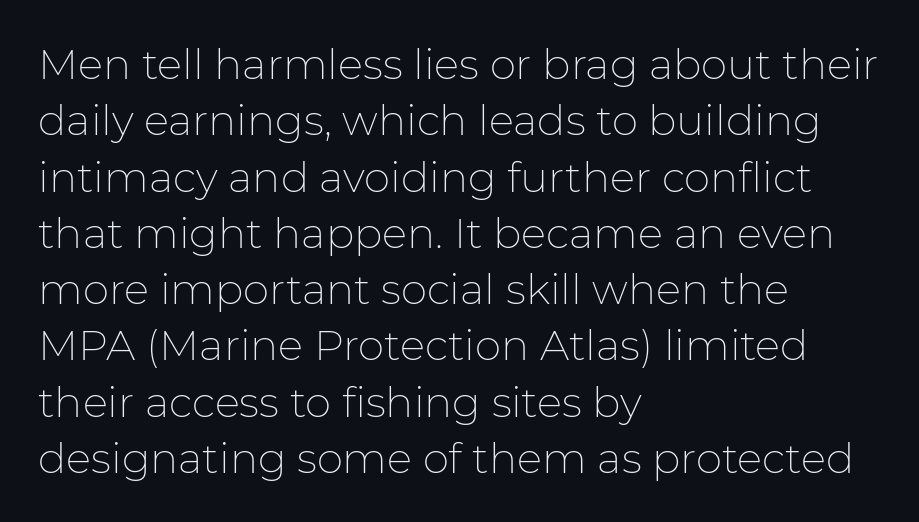
Grotesque or geometric, the face here clearly has no serifs. The rows are spaced the way most documents space them. Glyph-to-glyph distance matches everyday printed text. This sample has the flowing, uneven cadence of proportional lettering.
